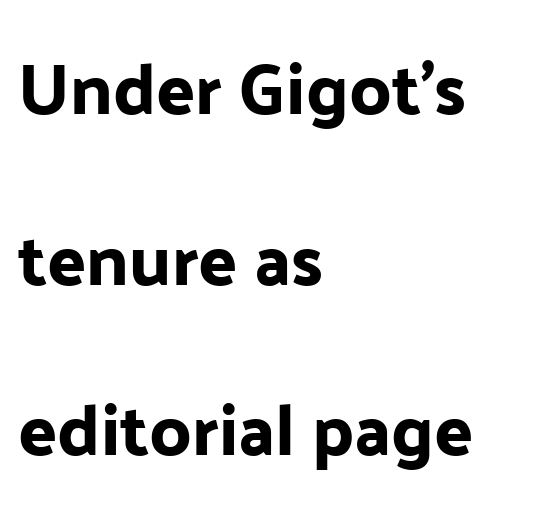
Q: Is the text italic (slanted)? A: No, it is upright.
Q: Is the typeface a serif or a sans-serif typeface? A: Sans-serif.
Q: Is the text underlined? A: No.
Q: How is the paragraph aligned? A: Left-aligned.
Q: Is the spacing between letters normal or unusually wide? A: Normal.
Q: Is the spacing between lines tight, normal or loose? A: Loose.
Q: Width (condensed, normal, or wide)? A: Normal.
Q: Stroke contrast? A: Low.
Q: x-height? A: Medium.
Q: Monospaced? A: No.
